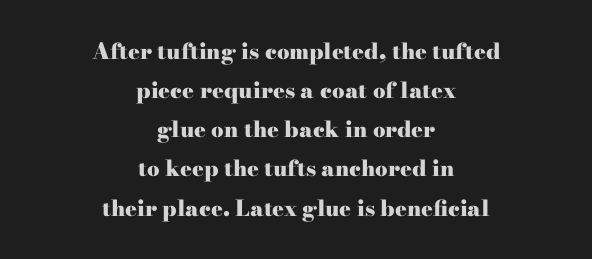
{"italic": "no", "bold": "yes", "underline": "no", "align": "center", "line_spacing_ratio": 1.78, "letter_spacing": "normal", "letter_spacing_em": 0.0, "glyph_px": 22}
